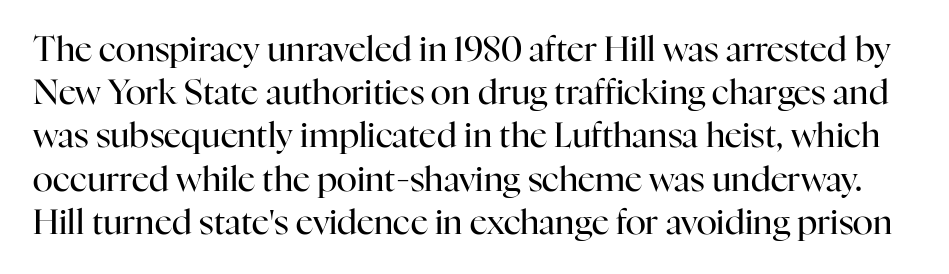
Students, observe: this is what conventionally led text looks like. These lines keep a tight, regular rhythm from letter to letter. I'd call this a serif setting — the letters wear small feet. Stem width sits at or under what a default text font uses. Each letter keeps its own natural width here, so spacing adapts to shape. The gap between lines stays unmarked.
